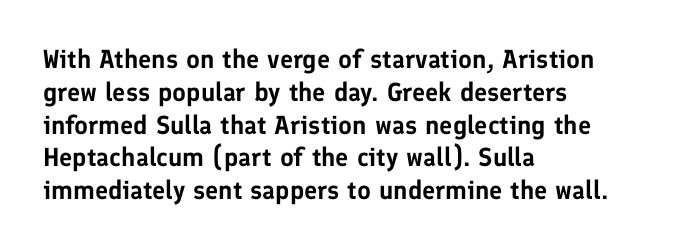
{"italic": "no", "underline": "no", "align": "left", "line_spacing": "normal", "line_spacing_ratio": 1.26, "letter_spacing": "normal", "letter_spacing_em": 0.0, "glyph_px": 26}
